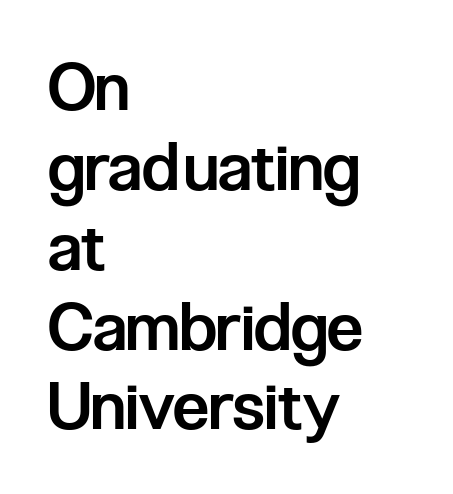
{"serif": "no", "italic": "no", "bold": "semi", "weight": "semibold", "width": "condensed", "stroke_contrast": "low", "x_height": "medium", "monospaced": "no", "underline": "no", "align": "left", "line_spacing_ratio": 1.21, "letter_spacing": "normal", "letter_spacing_em": 0.0, "glyph_px": 66}
